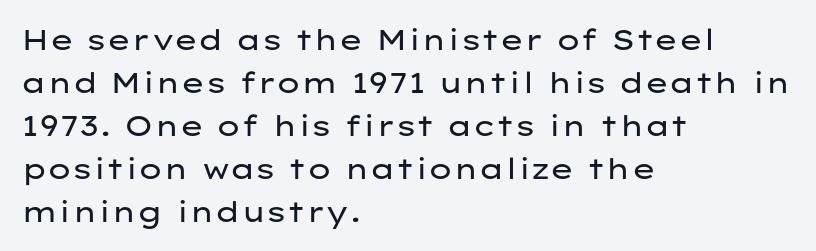
{"serif": "no", "italic": "no", "bold": "no", "weight": "regular", "width": "wide", "stroke_contrast": "low", "x_height": "medium", "monospaced": "no", "underline": "no", "align": "left", "line_spacing": "normal", "line_spacing_ratio": 1.48, "letter_spacing": "normal", "letter_spacing_em": 0.0, "glyph_px": 29}
